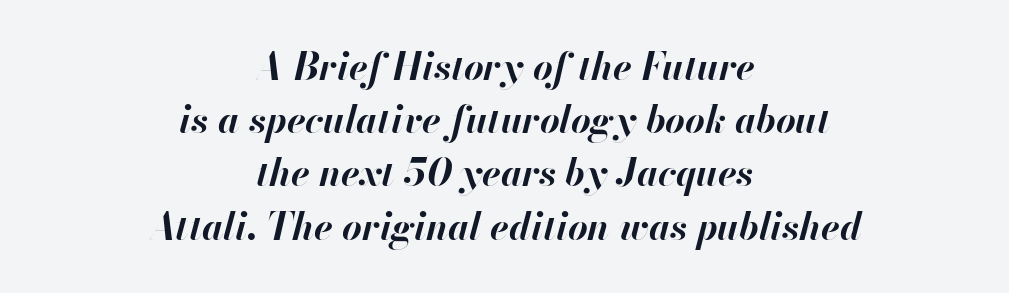
The tracking reads as untouched default to a designer's eye. The lines in this sample share a center point and differ in where they start and stop. In terms of posture, this sample is oblique. Only glyphs here, with clear space below each row.
